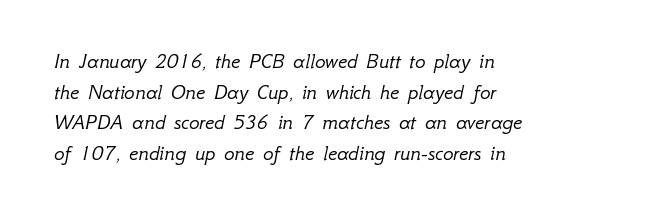
The weight tops out at a normal text grade. Looking at the ascenders, they clearly lean. These lines stack with their left ends in a neat column. Type without underlining. Compared with typical body copy, the letter spacing here is the same.
